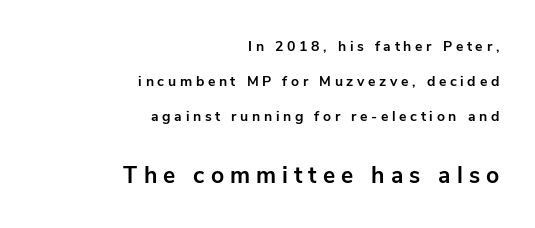
The face used here has the dense, thick strokes of a bold. No italicization has been applied; the sample stays upright. Decoration check: the copy has no underline. The block of text is sparse from top to bottom, with ample space between rows. Does extra space separate the letters? Yes, quite a lot of it.
